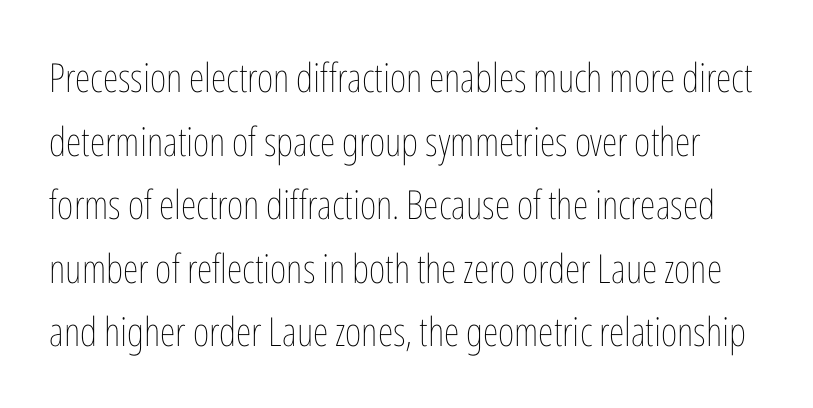
Q: Is the text bold? A: No.
Q: Is the text italic (slanted)? A: No, it is upright.
Q: Is the text underlined? A: No.
Q: Is the spacing between letters normal or unusually wide? A: Normal.
Q: Is the spacing between lines tight, normal or loose? A: Normal.
Q: Width (condensed, normal, or wide)? A: Condensed.
Q: Stroke contrast? A: Low.
Q: x-height? A: Medium.
Q: Monospaced? A: No.
